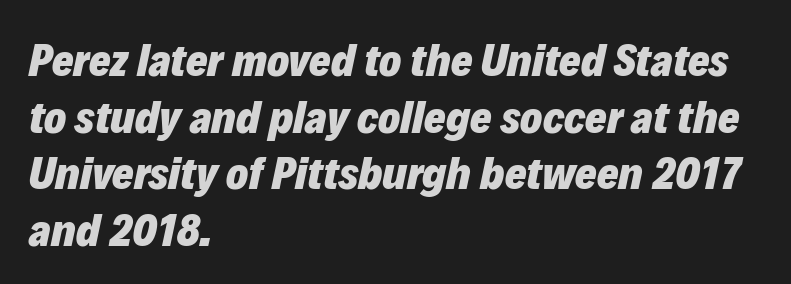
{"italic": "yes", "lean": "right", "slant_degrees": 12, "bold": "yes", "weight": "heavy", "width": "normal", "stroke_contrast": "low", "x_height": "medium", "monospaced": "no", "underline": "no", "align": "left", "line_spacing_ratio": 1.23, "letter_spacing": "normal", "letter_spacing_em": 0.0, "glyph_px": 46}
